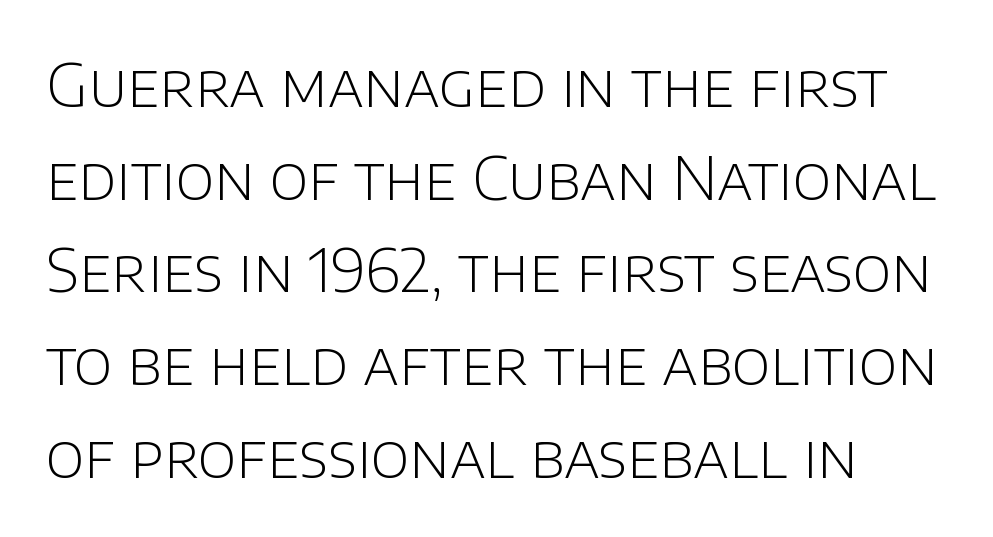
{"serif": "no", "italic": "no", "bold": "no", "weight": "light", "width": "normal", "stroke_contrast": "low", "x_height": "large", "monospaced": "no", "underline": "no", "line_spacing": "normal", "line_spacing_ratio": 1.57, "letter_spacing": "normal", "letter_spacing_em": 0.0, "glyph_px": 59}
